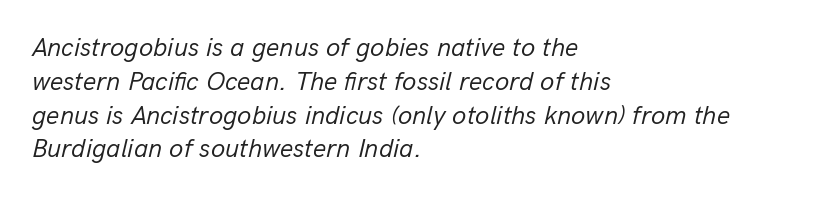
Q: Is the text bold? A: No.
Q: Is the text italic (slanted)? A: Yes, it leans right by about 13 degrees.
Q: Is the text underlined? A: No.
Q: How is the paragraph aligned? A: Left-aligned.
Q: Is the spacing between letters normal or unusually wide? A: Normal.
Q: Is the spacing between lines tight, normal or loose? A: Normal.
